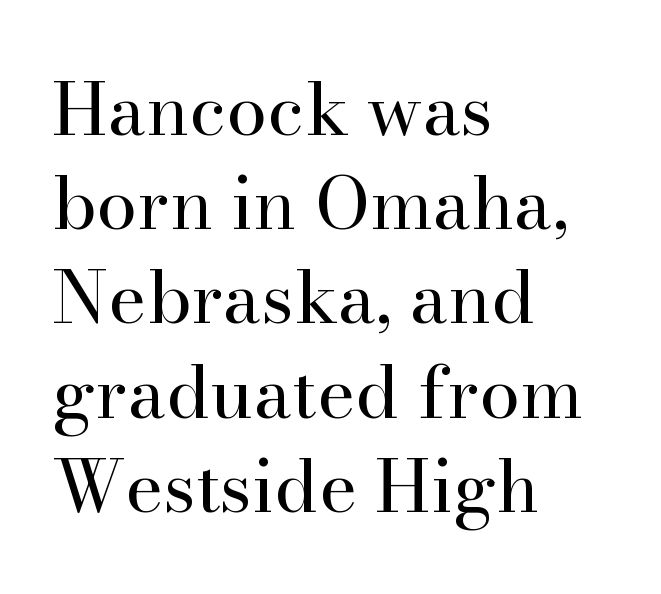
{"serif": "yes", "italic": "no", "bold": "no", "weight": "regular", "width": "normal", "stroke_contrast": "high", "x_height": "small", "monospaced": "no", "underline": "no", "align": "left", "line_spacing": "normal", "line_spacing_ratio": 1.29, "letter_spacing": "normal", "letter_spacing_em": 0.0, "glyph_px": 73}
